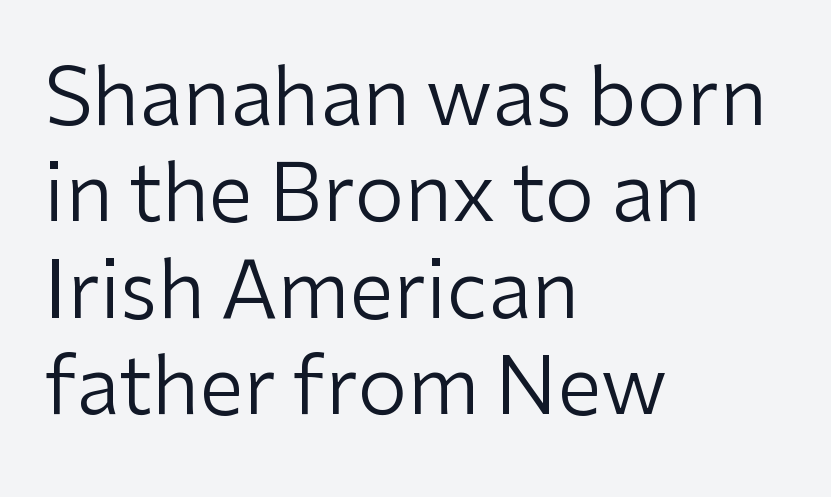
This is not heavy type; no bold has been used. Each line starts at the same left margin while the right side varies. Honestly, there is no underline to notice here at all. The font family rendered here belongs to the sans-serif group.
